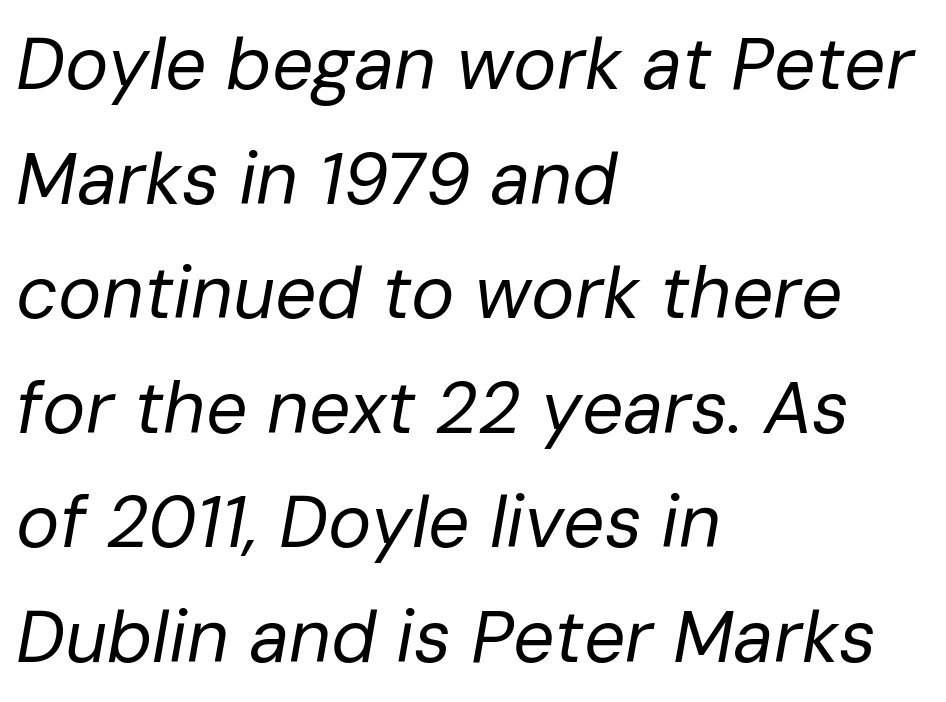
The image shows 73 px regular-weight type, italic (leaning right); set left-aligned, normal line spacing (1.57x), normal letter spacing, not underlined; low stroke contrast and a medium x-height.
